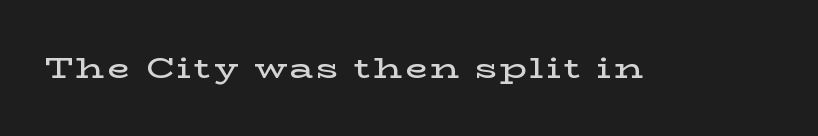
{"serif": "yes", "italic": "no", "bold": "semi", "weight": "semibold", "width": "wide", "stroke_contrast": "low", "x_height": "medium", "monospaced": "no", "underline": "no", "glyph_px": 29}
